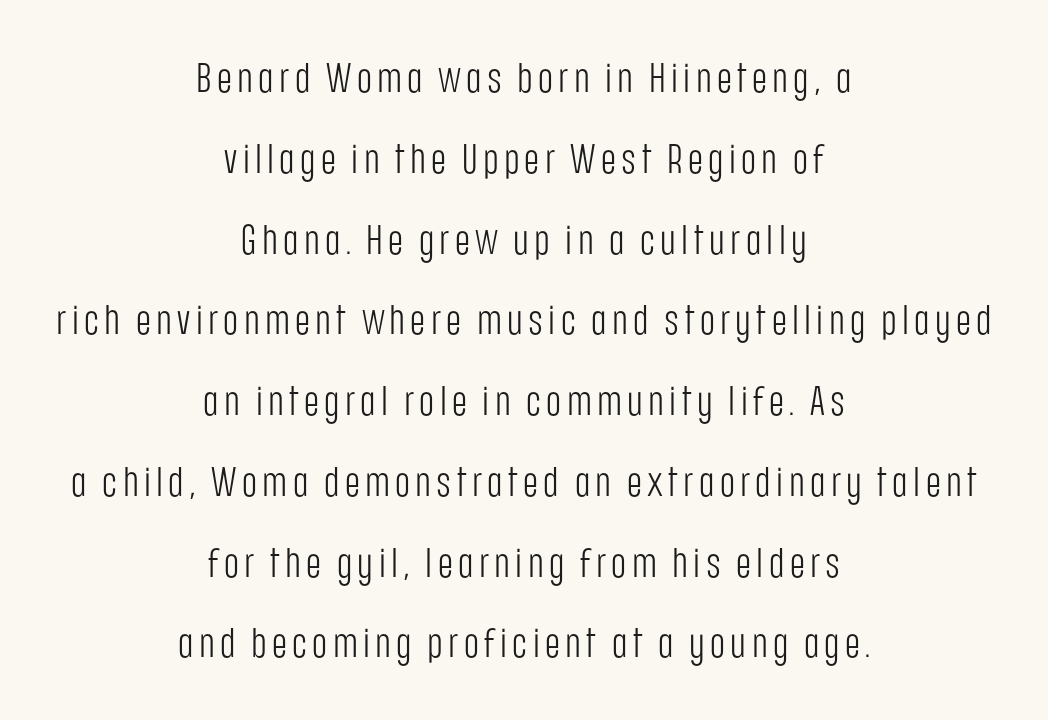
Q: Is the text bold? A: No.
Q: Is the text italic (slanted)? A: No, it is upright.
Q: Is the typeface a serif or a sans-serif typeface? A: Sans-serif.
Q: Is the text underlined? A: No.
Q: How is the paragraph aligned? A: Centered.
Q: Is the spacing between lines tight, normal or loose? A: Loose.
Q: Width (condensed, normal, or wide)? A: Condensed.
Q: Stroke contrast? A: Low.
Q: x-height? A: Large.
Q: Monospaced? A: No.
